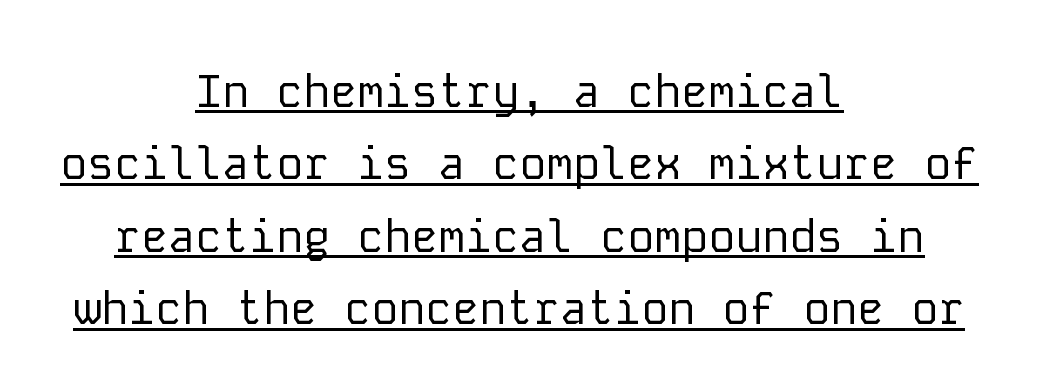
The image shows 45 px regular-weight sans-serif type, upright, monospaced; set centered, normal line spacing (1.61x), normal letter spacing, underlined; low stroke contrast and a medium x-height.
